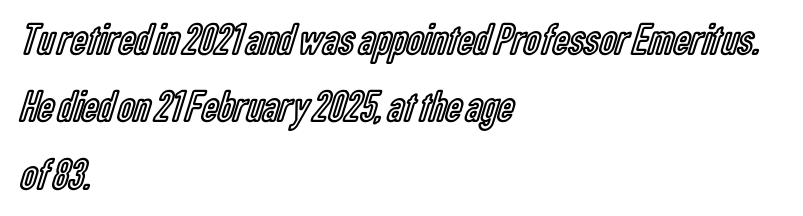
Q: Is the text italic (slanted)? A: Yes.
Q: Is the text underlined? A: No.
Q: How is the paragraph aligned? A: Left-aligned.
Q: Is the spacing between letters normal or unusually wide? A: Normal.
Q: Is the spacing between lines tight, normal or loose? A: Normal.
Q: Width (condensed, normal, or wide)? A: Condensed.
Q: x-height? A: Medium.
Q: Monospaced? A: No.
